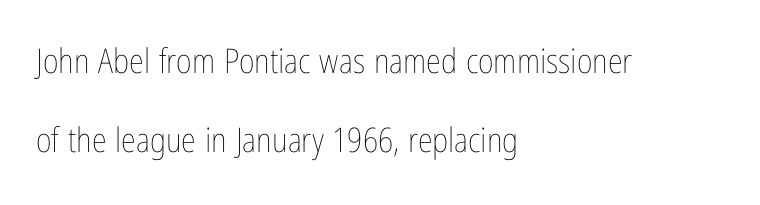
The specimen reads as upright at a glance. Is this a fixed-width face? No — the glyphs have proportional, varying widths. Clear beneath every line of the passage. Whoever set this chose breathing room over compactness in the vertical rhythm. Nobody touched the tracking dial on this one.
